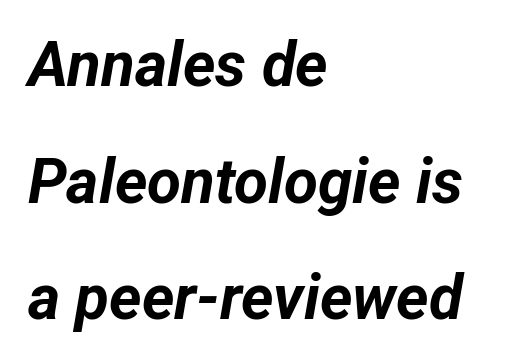
The image shows 62 px bold type, italic (leaning right); set left-aligned, line spacing 1.88x, normal letter spacing, not underlined; low stroke contrast and a medium x-height.
